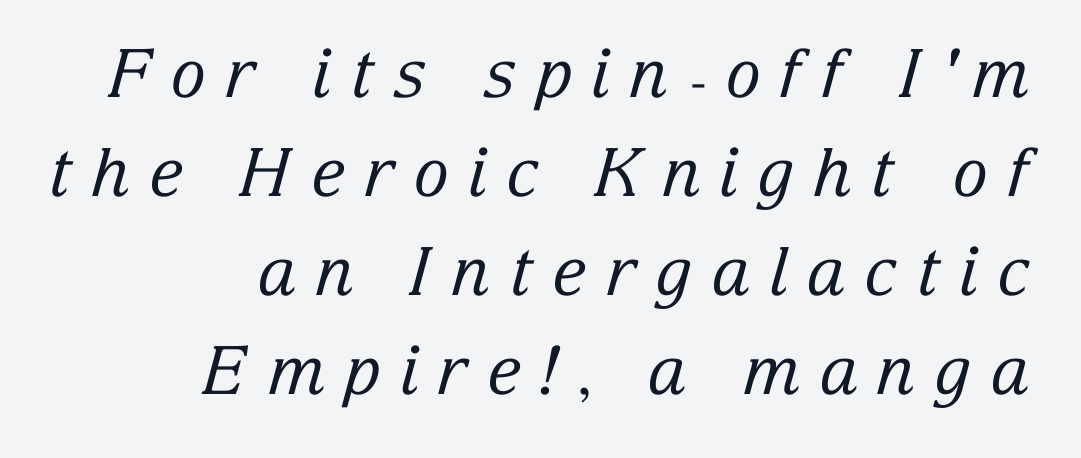
Q: Is the text bold? A: No.
Q: Is the text italic (slanted)? A: Yes, it leans right by about 15 degrees.
Q: Is the typeface a serif or a sans-serif typeface? A: Serif.
Q: Is the text underlined? A: No.
Q: How is the paragraph aligned? A: Right-aligned.
Q: Is the spacing between letters normal or unusually wide? A: Unusually wide.
Q: Is the spacing between lines tight, normal or loose? A: Normal.
Q: Width (condensed, normal, or wide)? A: Normal.
Q: Stroke contrast? A: Low.
Q: x-height? A: Medium.
Q: Monospaced? A: No.
